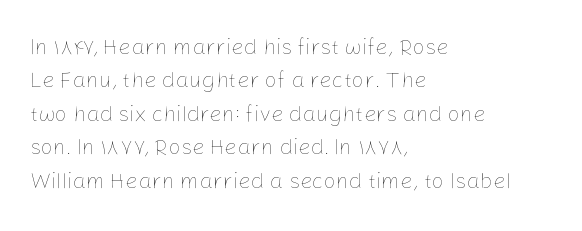
Q: Is the text bold? A: No.
Q: Is the text italic (slanted)? A: No, it is upright.
Q: Is the text underlined? A: No.
Q: How is the paragraph aligned? A: Left-aligned.
Q: Is the spacing between letters normal or unusually wide? A: Normal.
Q: Is the spacing between lines tight, normal or loose? A: Normal.
